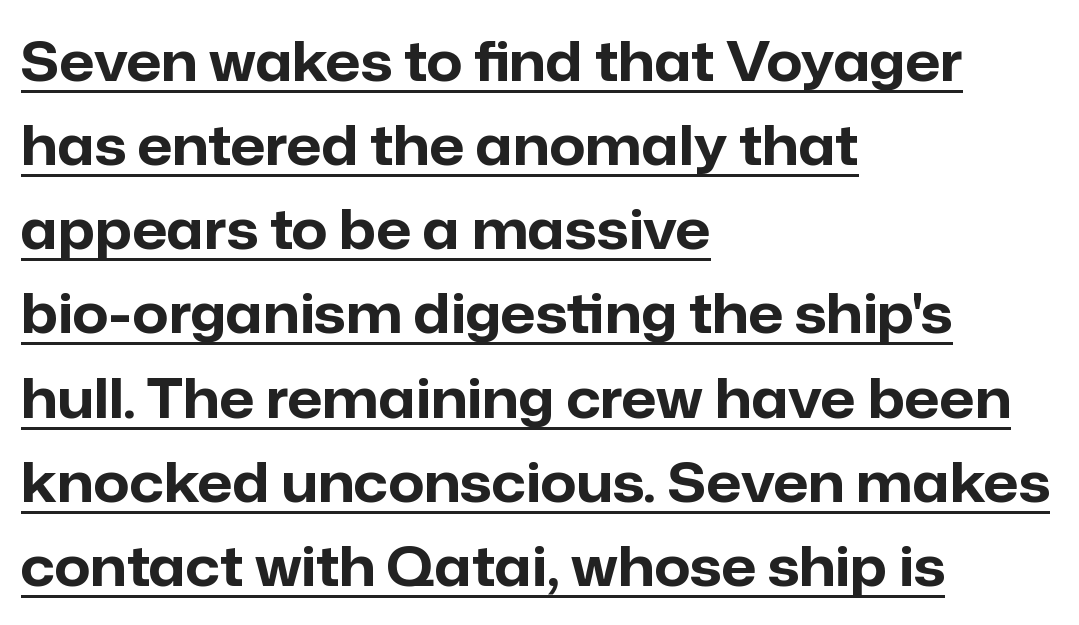
{"serif": "no", "italic": "no", "bold": "yes", "weight": "bold", "width": "normal", "stroke_contrast": "low", "x_height": "medium", "monospaced": "no", "underline": "yes", "align": "left", "line_spacing": "normal", "line_spacing_ratio": 1.53, "letter_spacing": "normal", "letter_spacing_em": 0.0, "glyph_px": 55}
